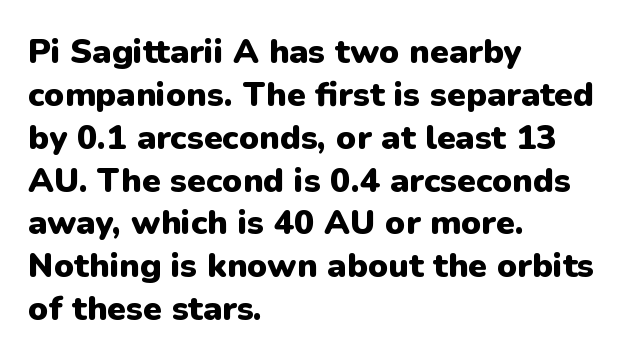
The rendering uses a bold face; every stroke is thick and dark. The passage shown is not underscored anywhere. The paragraph shown leans on its left margin. You could call the tracking neutral — neither tight nor loose.
